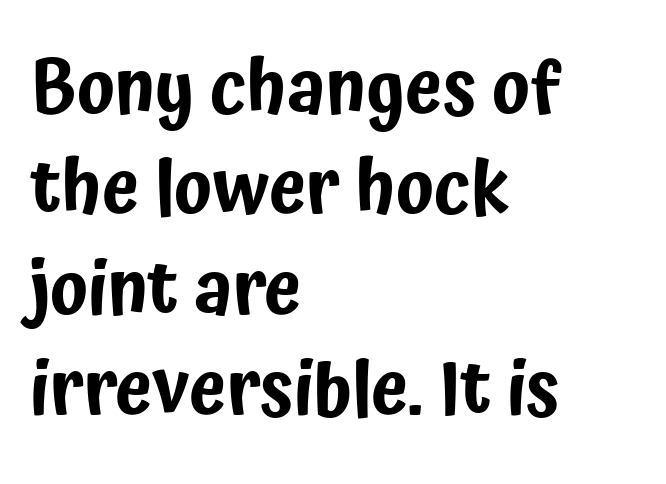
Inter-character spacing is left at the font's built-in metrics. The ragged edge is on the right, which tells us the setting is flush left. Here the designer chose a conventional face with non-uniform glyph widths. This block has exactly the height ordinary leading produces.
